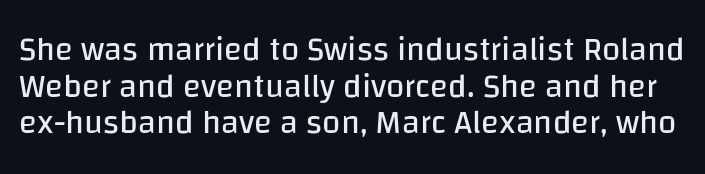
{"serif": "no", "italic": "no", "bold": "no", "weight": "regular", "width": "normal", "stroke_contrast": "low", "x_height": "large", "monospaced": "no", "underline": "no", "line_spacing": "tight", "line_spacing_ratio": 1.11, "letter_spacing": "normal", "letter_spacing_em": 0.0, "glyph_px": 33}
